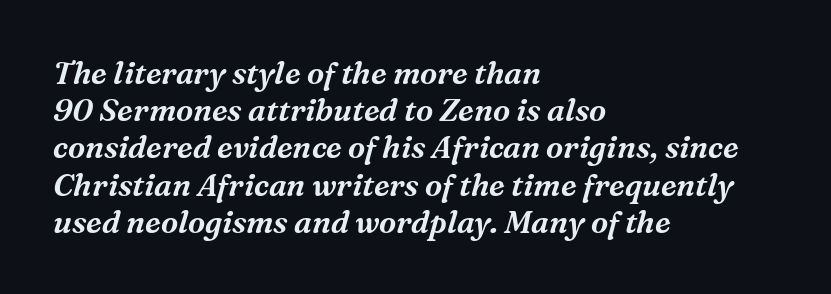
Q: Is the text italic (slanted)? A: Yes, it leans right by about 16 degrees.
Q: Is the typeface a serif or a sans-serif typeface? A: Serif.
Q: Is the text underlined? A: No.
Q: How is the paragraph aligned? A: Left-aligned.
Q: Is the spacing between letters normal or unusually wide? A: Normal.
Q: Width (condensed, normal, or wide)? A: Normal.
Q: Stroke contrast? A: Medium.
Q: x-height? A: Medium.
Q: Monospaced? A: No.
